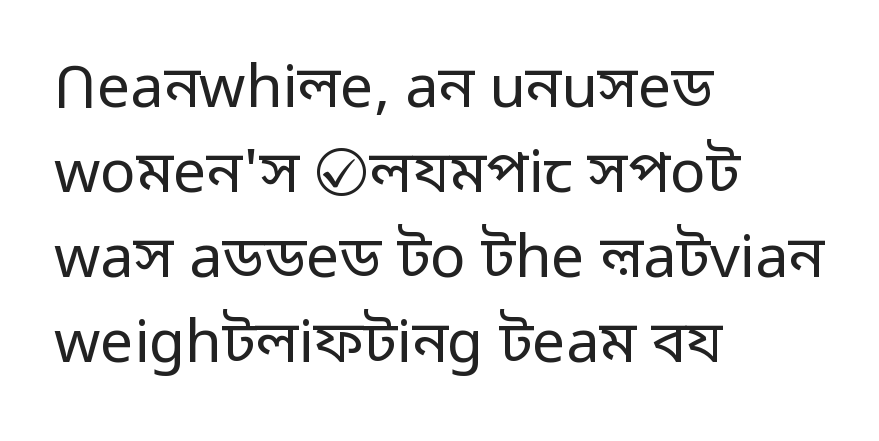
Q: Is the text bold? A: No.
Q: Is the text italic (slanted)? A: No, it is upright.
Q: Is the typeface a serif or a sans-serif typeface? A: Sans-serif.
Q: Is the text underlined? A: No.
Q: How is the paragraph aligned? A: Left-aligned.
Q: Is the spacing between letters normal or unusually wide? A: Normal.
Q: Is the spacing between lines tight, normal or loose? A: Normal.
Q: Width (condensed, normal, or wide)? A: Normal.
Q: Stroke contrast? A: Low.
Q: x-height? A: Medium.
Q: Monospaced? A: No.
